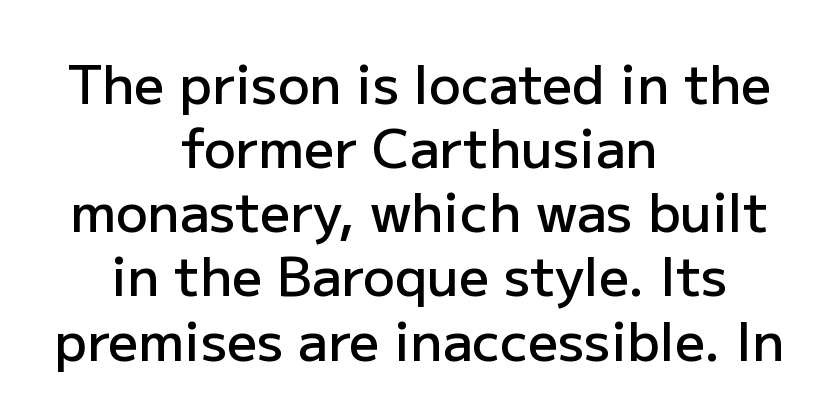
{"serif": "no", "italic": "no", "bold": "semi", "weight": "semibold", "width": "normal", "stroke_contrast": "low", "x_height": "medium", "monospaced": "no", "underline": "no", "align": "center", "line_spacing_ratio": 1.21, "letter_spacing": "normal", "letter_spacing_em": 0.0, "glyph_px": 53}
